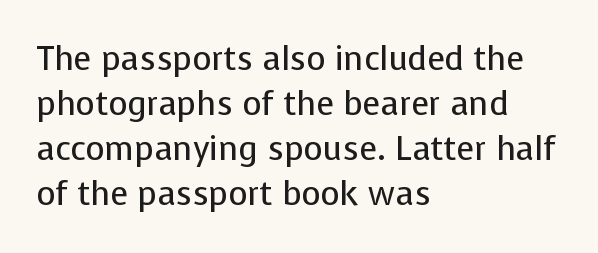
The image shows 33 px regular-weight sans-serif type, upright; set left-aligned, normal line spacing (1.36x), normal letter spacing, not underlined; low stroke contrast and a medium x-height.
